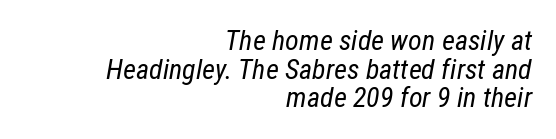
Right-aligned paragraph, ragged on the left. Stems here are at most as thick as an everyday book face. Observe the lean: these are italic letterforms. Underlining? Definitely not there. You could not count columns in this text — the font is proportionally spaced. Letter spacing: default.
